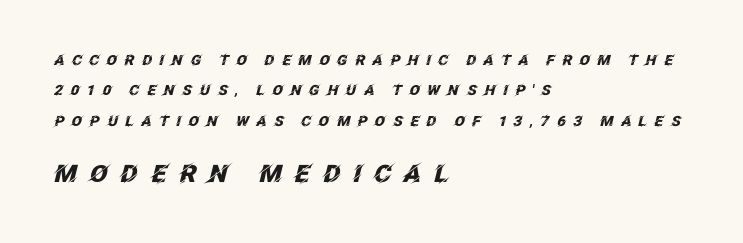
Q: Is the text bold? A: Yes.
Q: Is the text italic (slanted)? A: Yes, it leans right by about 12 degrees.
Q: Is the text underlined? A: No.
Q: How is the paragraph aligned? A: Left-aligned.
Q: Is the spacing between letters normal or unusually wide? A: Unusually wide.
Q: Is the spacing between lines tight, normal or loose? A: Loose.
Q: Which block of text is set in a larger size, the first (top) or the second (bottom)? A: The second (bottom) one.
